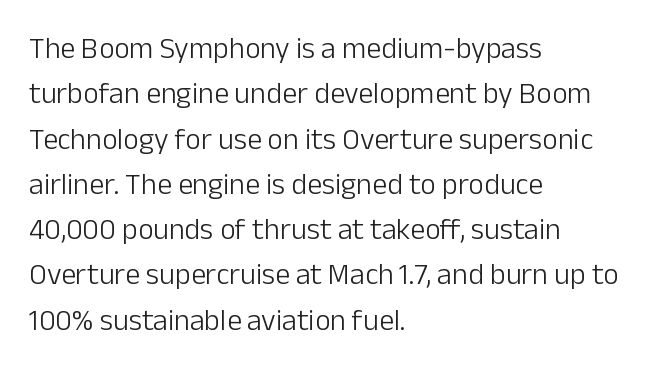
Q: Is the text bold? A: No.
Q: Is the text italic (slanted)? A: No, it is upright.
Q: Is the typeface a serif or a sans-serif typeface? A: Sans-serif.
Q: Is the text underlined? A: No.
Q: How is the paragraph aligned? A: Left-aligned.
Q: Is the spacing between letters normal or unusually wide? A: Normal.
Q: Is the spacing between lines tight, normal or loose? A: Normal.
Q: Width (condensed, normal, or wide)? A: Normal.
Q: Stroke contrast? A: Low.
Q: x-height? A: Medium.
Q: Monospaced? A: No.
